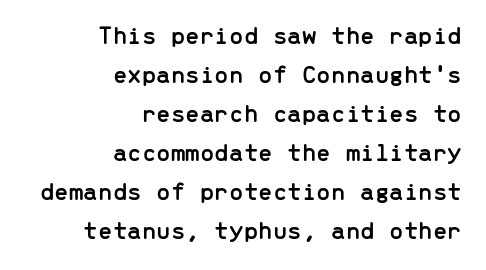
Q: Is the text italic (slanted)? A: No, it is upright.
Q: Is the text underlined? A: No.
Q: How is the paragraph aligned? A: Right-aligned.
Q: Is the spacing between letters normal or unusually wide? A: Normal.
Q: Is the spacing between lines tight, normal or loose? A: Normal.
